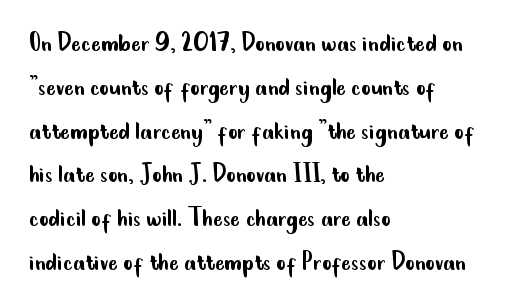
The image shows 29 px regular-weight, condensed sans-serif type, upright; set left-aligned, normal line spacing (1.51x), normal letter spacing, not underlined; low stroke contrast and a small x-height.
